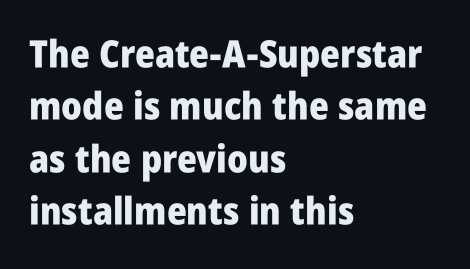
The image shows 38 px heavy, condensed sans-serif type, upright; set left-aligned, normal line spacing (1.38x), normal letter spacing, not underlined; low stroke contrast and a large x-height.
